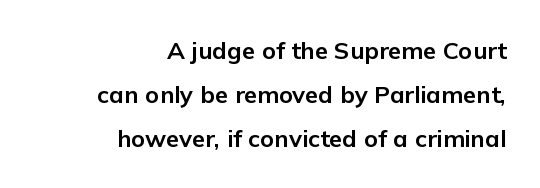
Underlining? Definitely not there. This is heavy type, rendered in bold. Characters remain perfectly vertical along every line. Is the letter spacing exaggerated? No — it looks like the ordinary default. Leftover space on each line is placed entirely before the opening word.
